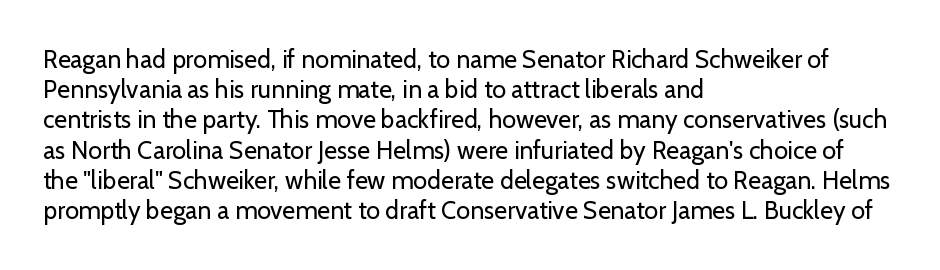
Q: Is the text bold? A: No.
Q: Is the text italic (slanted)? A: No, it is upright.
Q: Is the text underlined? A: No.
Q: How is the paragraph aligned? A: Left-aligned.
Q: Is the spacing between letters normal or unusually wide? A: Normal.
